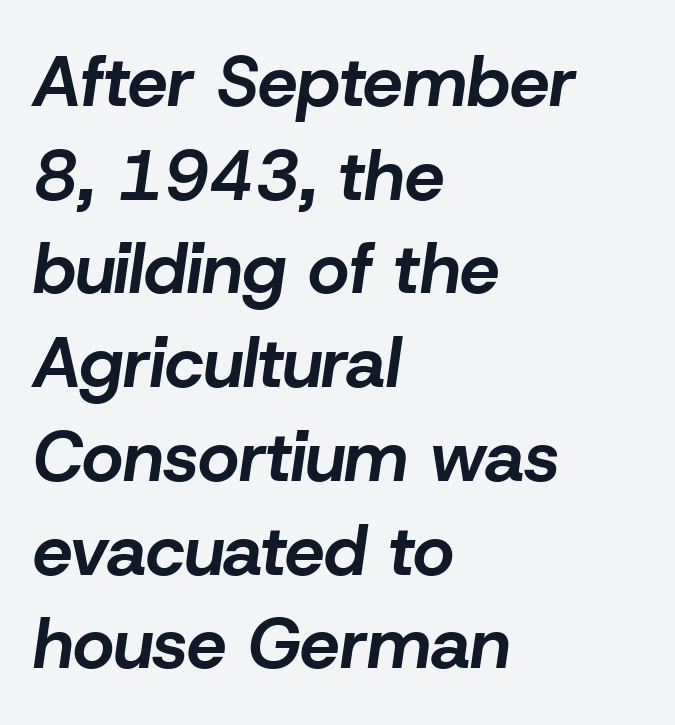
The image shows 71 px bold type, italic (leaning right); set left-aligned, normal line spacing (1.32x), normal letter spacing, not underlined; low stroke contrast and a medium x-height.
